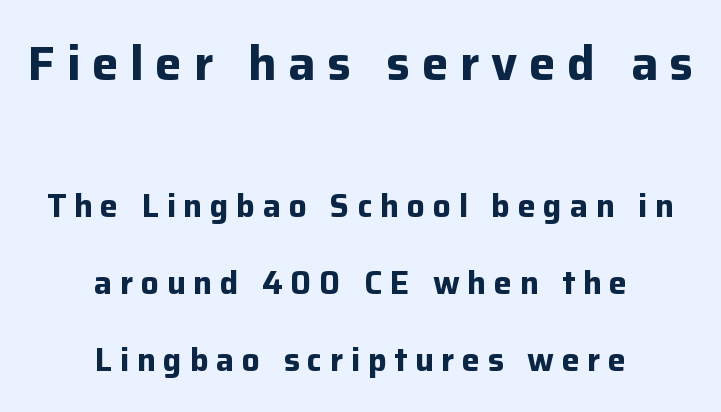
Q: Is the text bold? A: Yes.
Q: Is the text italic (slanted)? A: No, it is upright.
Q: Is the typeface a serif or a sans-serif typeface? A: Sans-serif.
Q: Is the text underlined? A: No.
Q: How is the paragraph aligned? A: Centered.
Q: Is the spacing between letters normal or unusually wide? A: Unusually wide.
Q: Is the spacing between lines tight, normal or loose? A: Loose.
Q: Which block of text is set in a larger size, the first (top) or the second (bottom)? A: The first (top) one.
Q: Width (condensed, normal, or wide)? A: Normal.
Q: Stroke contrast? A: Low.
Q: x-height? A: Medium.
Q: Monospaced? A: No.
